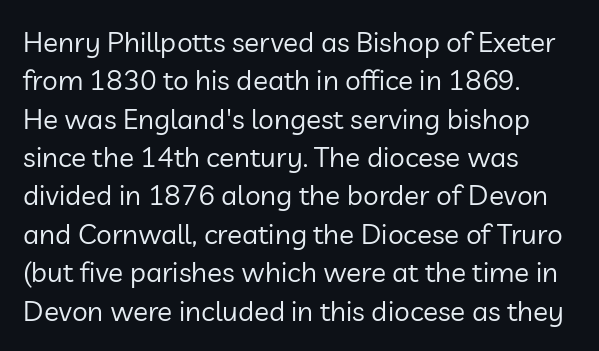
{"serif": "no", "italic": "no", "bold": "no", "weight": "regular", "width": "normal", "stroke_contrast": "low", "x_height": "medium", "monospaced": "no", "underline": "no", "align": "left", "line_spacing": "normal", "line_spacing_ratio": 1.37, "letter_spacing": "normal", "letter_spacing_em": 0.0, "glyph_px": 28}
